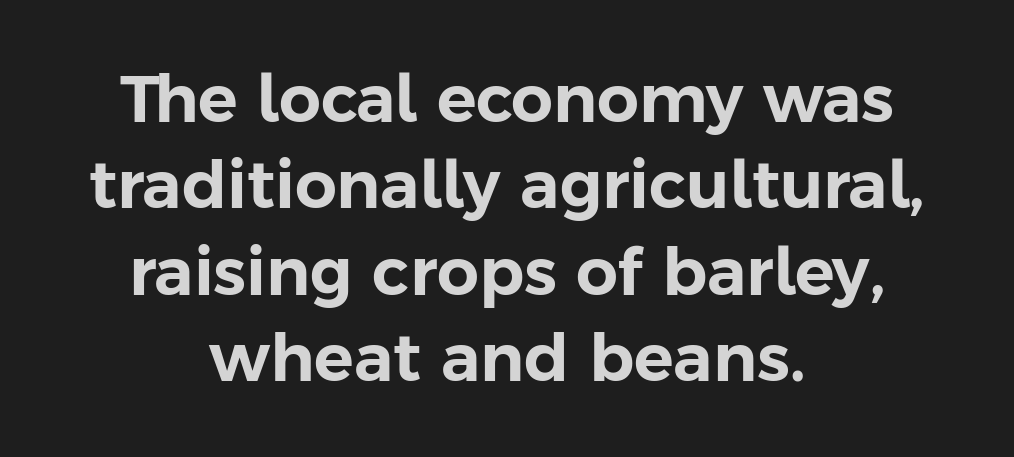
{"serif": "no", "italic": "no", "width": "normal", "stroke_contrast": "low", "x_height": "medium", "monospaced": "no", "underline": "no", "align": "center", "line_spacing": "normal", "line_spacing_ratio": 1.31, "letter_spacing": "normal", "letter_spacing_em": 0.0, "glyph_px": 66}
